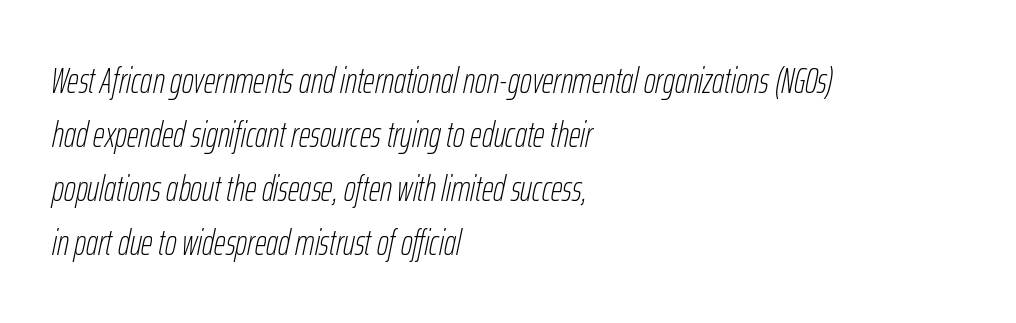
Q: Is the text bold? A: No.
Q: Is the text italic (slanted)? A: Yes, it leans right by about 12 degrees.
Q: Is the text underlined? A: No.
Q: How is the paragraph aligned? A: Left-aligned.
Q: Is the spacing between letters normal or unusually wide? A: Normal.
Q: Is the spacing between lines tight, normal or loose? A: Normal.
Q: Width (condensed, normal, or wide)? A: Condensed.
Q: Stroke contrast? A: Low.
Q: x-height? A: Medium.
Q: Monospaced? A: No.
